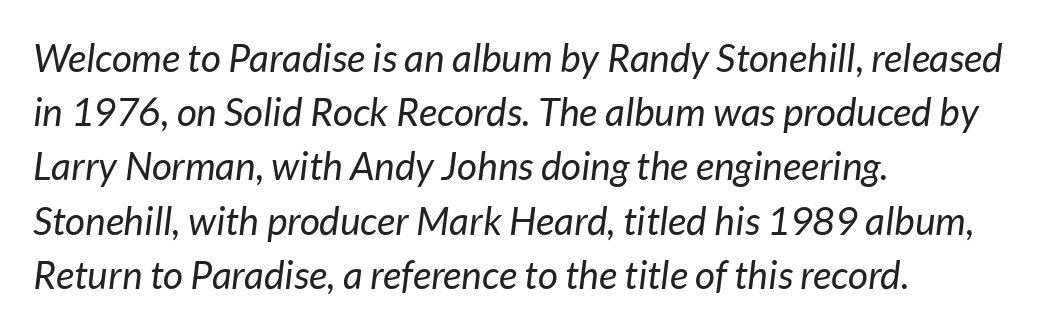
{"italic": "yes", "lean": "right", "slant_degrees": 7, "bold": "no", "weight": "regular", "width": "normal", "stroke_contrast": "low", "x_height": "medium", "monospaced": "no", "underline": "no", "align": "left", "line_spacing": "normal", "line_spacing_ratio": 1.39, "letter_spacing": "normal", "letter_spacing_em": 0.0, "glyph_px": 39}
